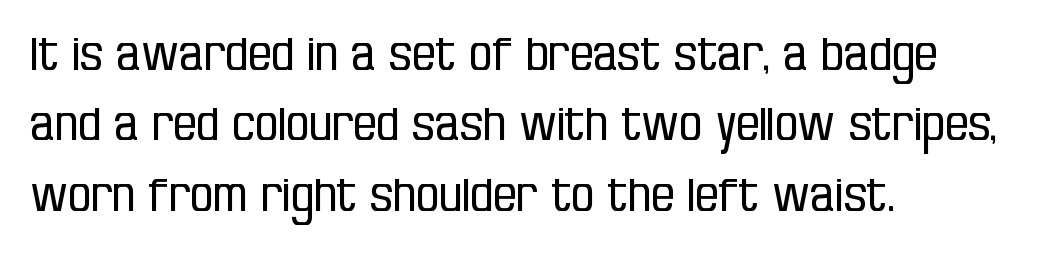
The foot of each line stays bare and open. Visually the block forms a straight wall on the left and a jagged coastline on the right. The rendering uses natural spacing where letterforms have individual widths. Students, observe: this is what conventionally led text looks like. To sum up the face: it is a sans, with no serifs.
